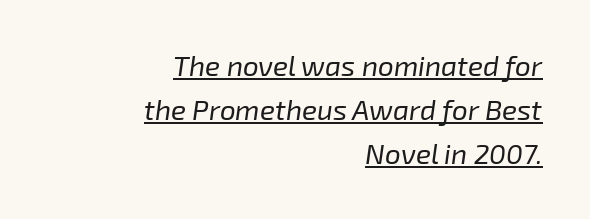
Q: Is the text bold? A: No.
Q: Is the text italic (slanted)? A: Yes, it leans right by about 8 degrees.
Q: Is the text underlined? A: Yes.
Q: How is the paragraph aligned? A: Right-aligned.
Q: Is the spacing between letters normal or unusually wide? A: Normal.
Q: Is the spacing between lines tight, normal or loose? A: Normal.
Q: Width (condensed, normal, or wide)? A: Normal.
Q: Stroke contrast? A: Low.
Q: x-height? A: Medium.
Q: Monospaced? A: No.
